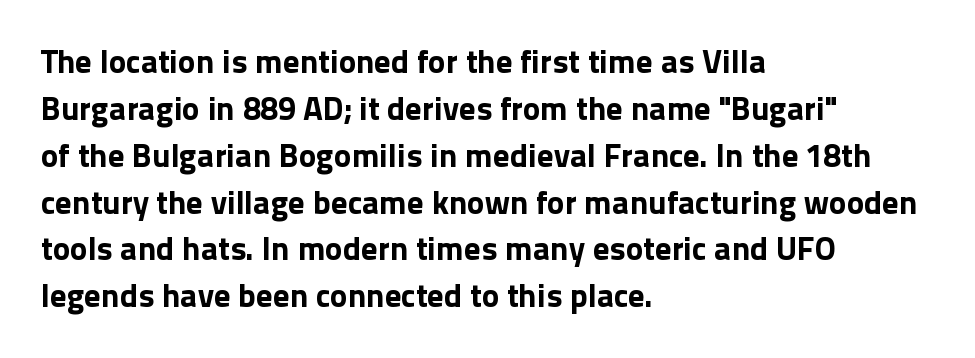
The image shows 33 px bold sans-serif type, upright; set left-aligned, normal line spacing (1.42x), normal letter spacing, not underlined; a medium x-height.
